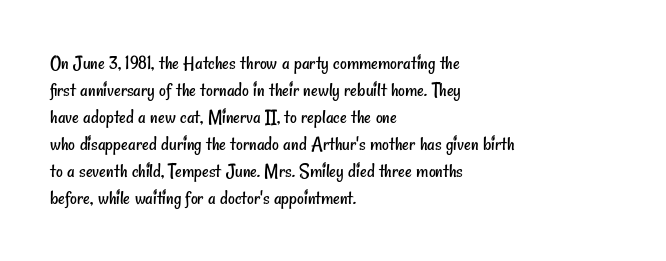
The paragraph shown leans on its left margin. Nothing heavy about these letters — not bold at all. Beneath every word, the page is bare. The letters sit at their default tracking, neither squeezed nor spread. Leading: standard.
